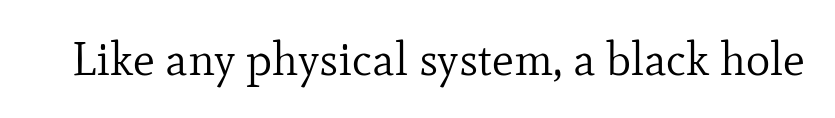
Q: Is the text bold? A: No.
Q: Is the text italic (slanted)? A: No, it is upright.
Q: Is the typeface a serif or a sans-serif typeface? A: Serif.
Q: Is the text underlined? A: No.
Q: Is the spacing between letters normal or unusually wide? A: Normal.
Q: Width (condensed, normal, or wide)? A: Normal.
Q: Stroke contrast? A: Low.
Q: x-height? A: Small.
Q: Monospaced? A: No.
